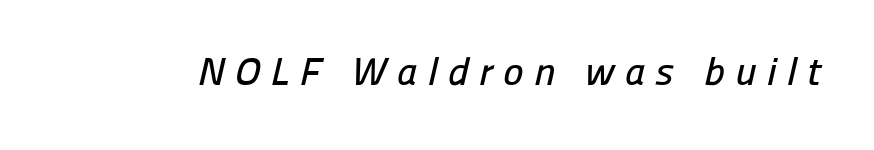
The image shows 39 px sans-serif type; set unusually wide letter spacing (+0.26 em), not underlined; low stroke contrast and a medium x-height.
